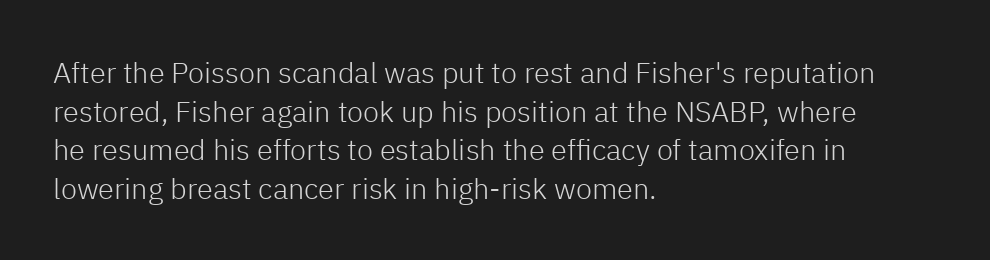
The image shows 29 px light sans-serif type, upright; set left-aligned, normal line spacing (1.33x), normal letter spacing, not underlined; low stroke contrast and a medium x-height.
